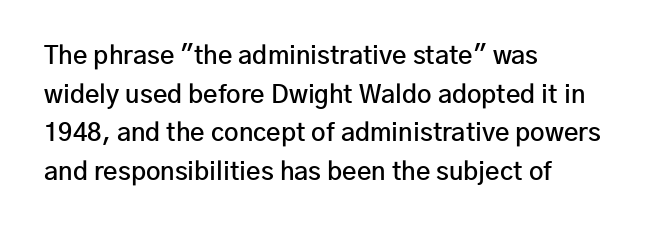
{"italic": "no", "bold": "semi", "underline": "no", "align": "left", "line_spacing": "normal", "line_spacing_ratio": 1.55, "letter_spacing": "normal", "letter_spacing_em": 0.0, "glyph_px": 25}
